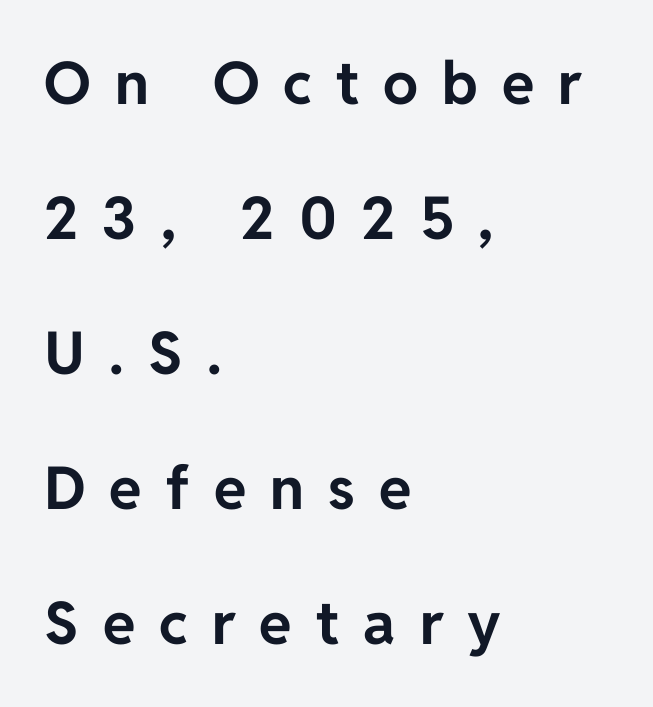
{"serif": "no", "italic": "no", "bold": "yes", "weight": "bold", "width": "normal", "stroke_contrast": "low", "x_height": "medium", "monospaced": "no", "underline": "no", "align": "left", "line_spacing": "loose", "line_spacing_ratio": 2.29, "letter_spacing": "wide", "letter_spacing_em": 0.41, "glyph_px": 59}
